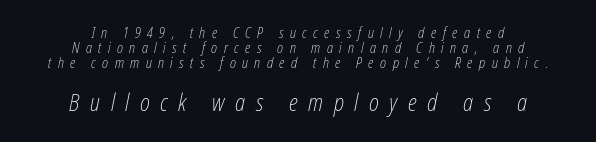
{"italic": "yes", "lean": "right", "slant_degrees": 12, "bold": "no", "underline": "no", "align": "center", "line_spacing": "tight", "line_spacing_ratio": 1.07, "letter_spacing": "wide", "letter_spacing_em": 0.46, "larger_block": "second", "size_ratio": 1.64, "glyph_px": 23}
